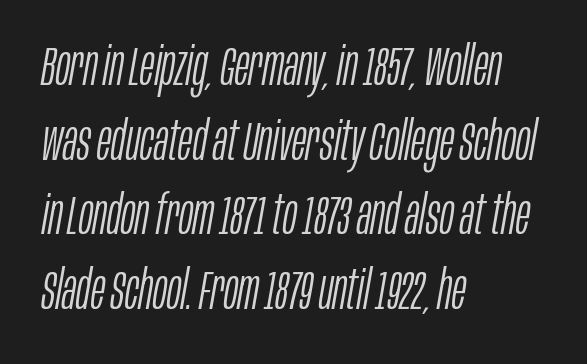
These lines are set flush left with a ragged right edge. Proportional: the letters do not fall into vertical columns. Unmarked baselines from the first word to the last. How are the letters spaced? Ordinarily, with no added tracking. Does the leading feel generous? No, just average.
